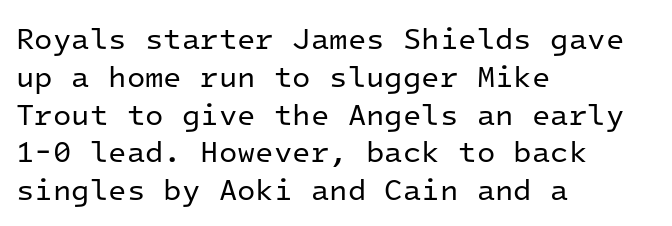
{"serif": "no", "italic": "no", "bold": "no", "weight": "regular", "width": "normal", "stroke_contrast": "low", "x_height": "medium", "monospaced": "yes", "underline": "no", "align": "left", "line_spacing": "normal", "line_spacing_ratio": 1.26, "letter_spacing": "normal", "letter_spacing_em": 0.0, "glyph_px": 30}
